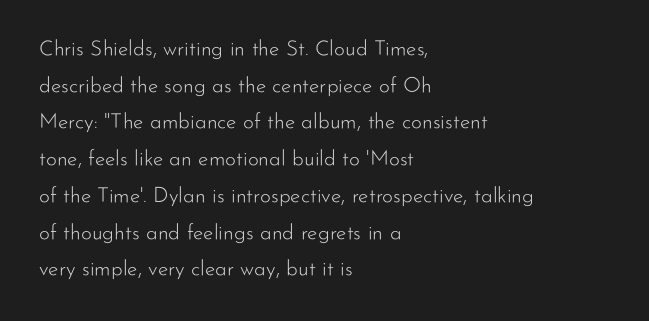
Q: Is the text bold? A: No.
Q: Is the text italic (slanted)? A: No, it is upright.
Q: Is the text underlined? A: No.
Q: How is the paragraph aligned? A: Left-aligned.
Q: Is the spacing between letters normal or unusually wide? A: Normal.
